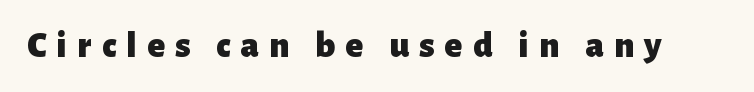
The image shows 37 px heavy sans-serif type, upright; set unusually wide letter spacing (+0.28 em), not underlined; low stroke contrast and a medium x-height.
